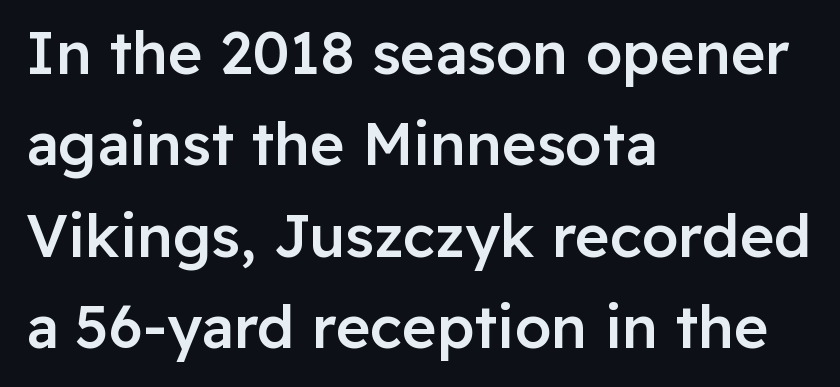
The image shows 59 px semibold sans-serif type, upright; set left-aligned, normal line spacing (1.55x), normal letter spacing, not underlined; low stroke contrast and a medium x-height.
